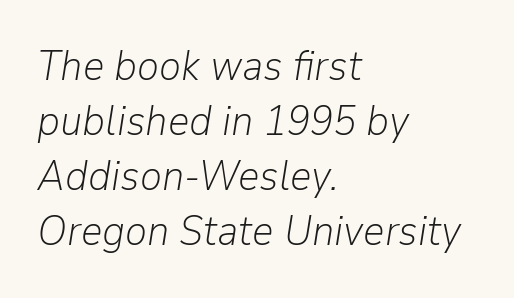
Q: Is the text bold? A: No.
Q: Is the text italic (slanted)? A: Yes, it leans right by about 9 degrees.
Q: Is the text underlined? A: No.
Q: How is the paragraph aligned? A: Left-aligned.
Q: Is the spacing between letters normal or unusually wide? A: Normal.
Q: Is the spacing between lines tight, normal or loose? A: Normal.
Q: Width (condensed, normal, or wide)? A: Normal.
Q: Stroke contrast? A: Low.
Q: x-height? A: Medium.
Q: Monospaced? A: No.
